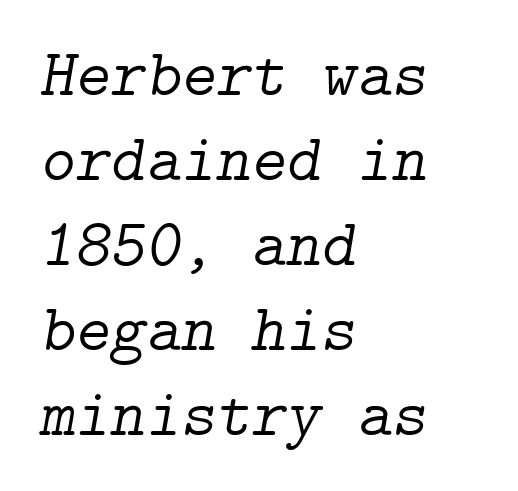
The image shows 67 px light serif type, italic (leaning right); set left-aligned, normal line spacing (1.27x), normal letter spacing, not underlined; low stroke contrast and a medium x-height.
